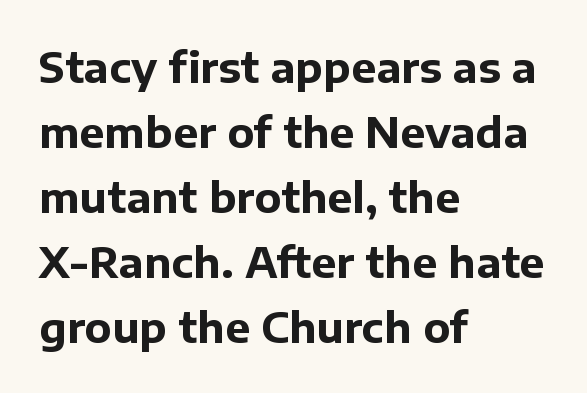
Q: Is the text bold? A: Yes.
Q: Is the text italic (slanted)? A: No, it is upright.
Q: Is the typeface a serif or a sans-serif typeface? A: Sans-serif.
Q: Is the text underlined? A: No.
Q: How is the paragraph aligned? A: Left-aligned.
Q: Is the spacing between letters normal or unusually wide? A: Normal.
Q: Is the spacing between lines tight, normal or loose? A: Normal.
Q: Width (condensed, normal, or wide)? A: Normal.
Q: Stroke contrast? A: Low.
Q: x-height? A: Medium.
Q: Monospaced? A: No.
